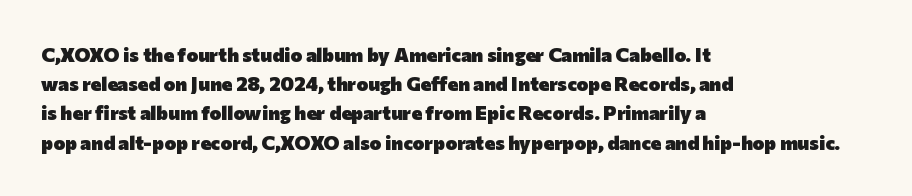
The glyphs are unaccompanied by any horizontal stroke below them. Line spacing here is normal. It's the straight-up-and-down kind of type. A dark, heavy texture on the line: the type is bold. The text block is weighted toward the left margin, trailing off unevenly rightward. Characters follow at the spacing the type designer built in.
